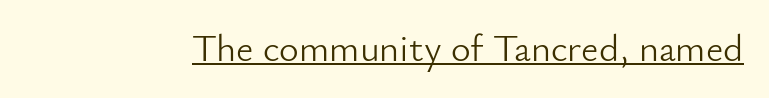
Note the varied advance widths — an 'i' is clearly narrower than an 'm'. Font category for this specimen: sans-serif. The cut favours lightness, reaching ordinary text weight at its darkest. The face used here appears with an underline applied.
